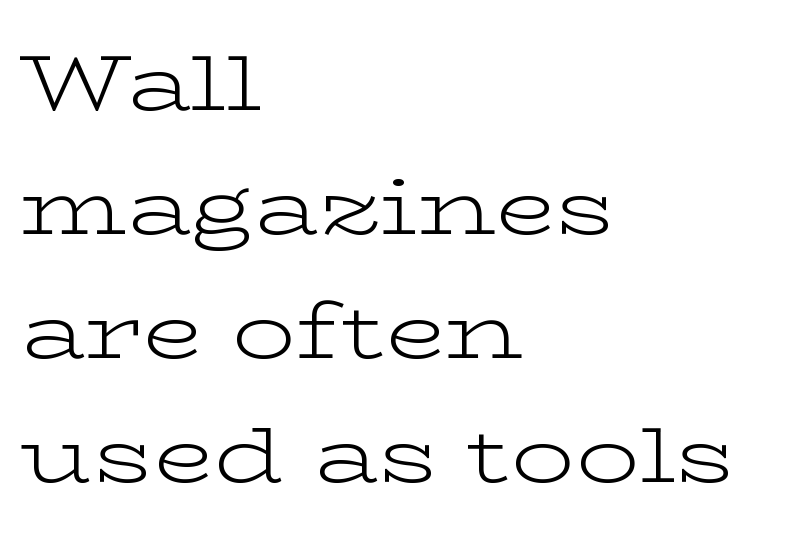
The image shows 79 px light, wide serif type, upright; set left-aligned, normal line spacing (1.57x), normal letter spacing, not underlined; low stroke contrast and a medium x-height.
